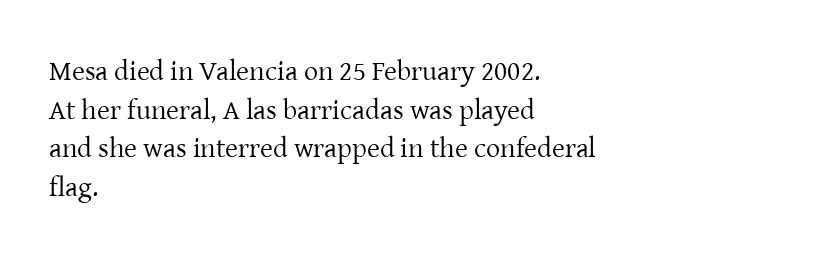
Q: Is the text bold? A: No.
Q: Is the text italic (slanted)? A: No, it is upright.
Q: Is the typeface a serif or a sans-serif typeface? A: Serif.
Q: Is the text underlined? A: No.
Q: How is the paragraph aligned? A: Left-aligned.
Q: Is the spacing between letters normal or unusually wide? A: Normal.
Q: Is the spacing between lines tight, normal or loose? A: Normal.
Q: Width (condensed, normal, or wide)? A: Normal.
Q: Stroke contrast? A: Low.
Q: x-height? A: Medium.
Q: Monospaced? A: No.
